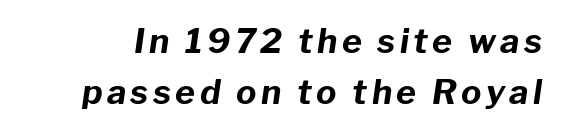
The image shows 34 px bold type, italic (leaning right); set normal line spacing (1.51x), not underlined; low stroke contrast and a medium x-height.
